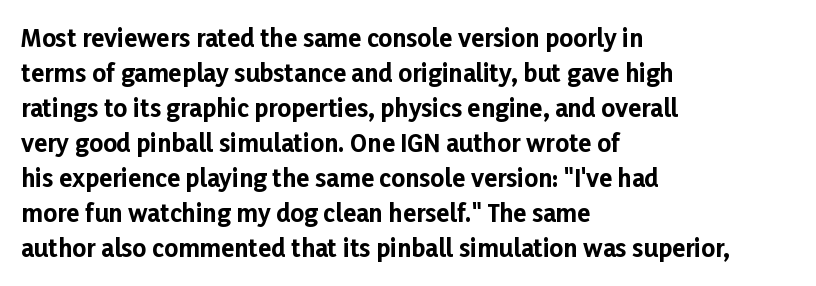
{"italic": "no", "bold": "yes", "underline": "no", "align": "left", "line_spacing": "normal", "line_spacing_ratio": 1.46, "letter_spacing": "normal", "letter_spacing_em": 0.0, "glyph_px": 24}
